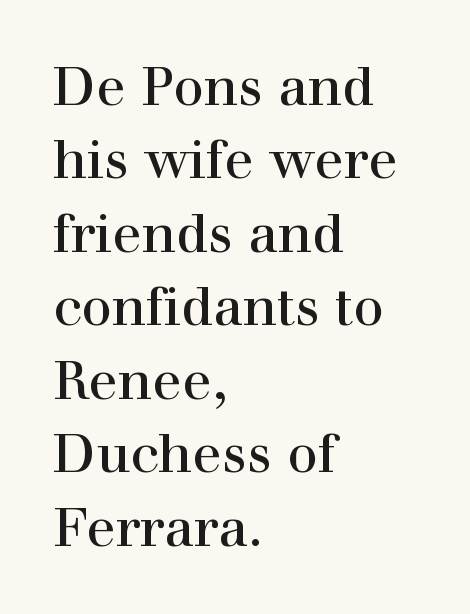
The passage shown stacks its lines at a standard gap. Font category for this specimen: serif. Every character sits straight up, as roman type does. Note the varied advance widths — an 'i' is clearly narrower than an 'm'. Descenders hang freely into open space. The lines in this sample share a left origin and differ only in where they stop.
